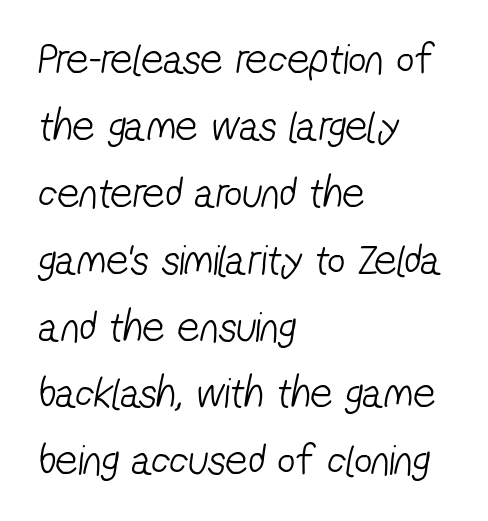
{"serif": "no", "bold": "no", "weight": "light", "width": "condensed", "stroke_contrast": "low", "x_height": "medium", "monospaced": "no", "underline": "no", "align": "left", "line_spacing": "normal", "line_spacing_ratio": 1.52, "letter_spacing": "normal", "letter_spacing_em": 0.0, "glyph_px": 44}
